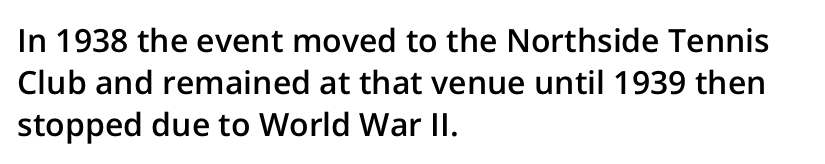
Q: Is the text bold? A: Semi-bold.
Q: Is the text italic (slanted)? A: No, it is upright.
Q: Is the typeface a serif or a sans-serif typeface? A: Sans-serif.
Q: Is the text underlined? A: No.
Q: How is the paragraph aligned? A: Left-aligned.
Q: Is the spacing between letters normal or unusually wide? A: Normal.
Q: Is the spacing between lines tight, normal or loose? A: Normal.
Q: Width (condensed, normal, or wide)? A: Normal.
Q: Stroke contrast? A: Low.
Q: x-height? A: Medium.
Q: Monospaced? A: No.
